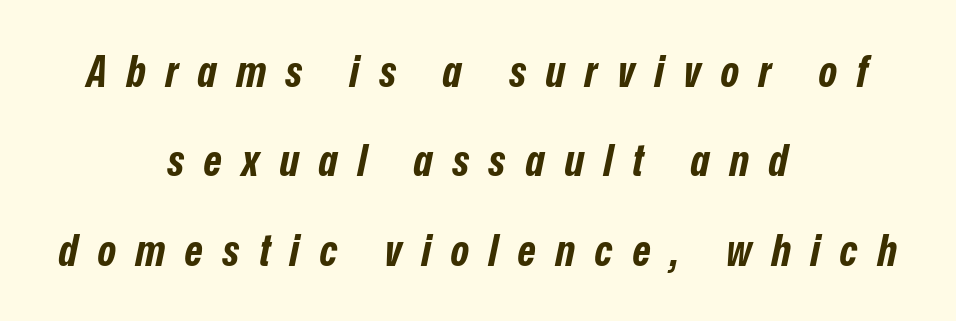
{"italic": "yes", "lean": "right", "slant_degrees": 12, "bold": "yes", "weight": "bold", "width": "condensed", "stroke_contrast": "low", "x_height": "medium", "monospaced": "no", "underline": "no", "align": "center", "line_spacing": "loose", "line_spacing_ratio": 2.03, "letter_spacing": "wide", "letter_spacing_em": 0.45, "glyph_px": 44}
